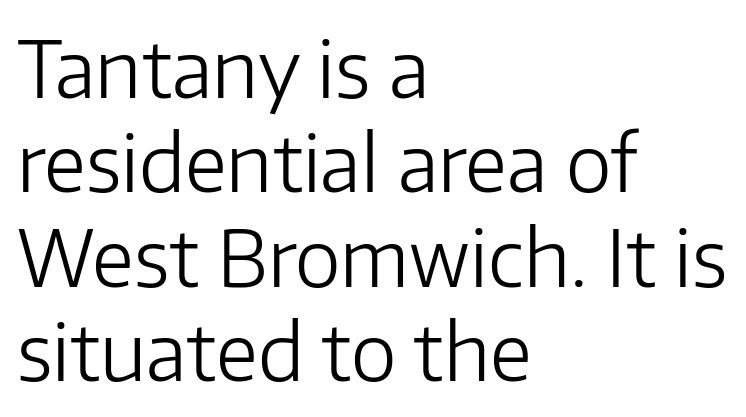
Q: Is the text bold? A: No.
Q: Is the text italic (slanted)? A: No, it is upright.
Q: Is the typeface a serif or a sans-serif typeface? A: Sans-serif.
Q: Is the text underlined? A: No.
Q: How is the paragraph aligned? A: Left-aligned.
Q: Is the spacing between letters normal or unusually wide? A: Normal.
Q: Width (condensed, normal, or wide)? A: Normal.
Q: Stroke contrast? A: Low.
Q: x-height? A: Medium.
Q: Monospaced? A: No.
